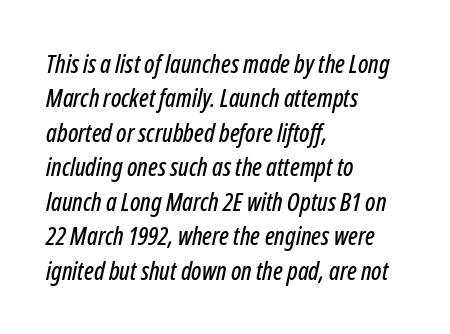
Q: Is the text italic (slanted)? A: Yes, it leans right by about 12 degrees.
Q: Is the text underlined? A: No.
Q: How is the paragraph aligned? A: Left-aligned.
Q: Is the spacing between letters normal or unusually wide? A: Normal.
Q: Is the spacing between lines tight, normal or loose? A: Normal.
